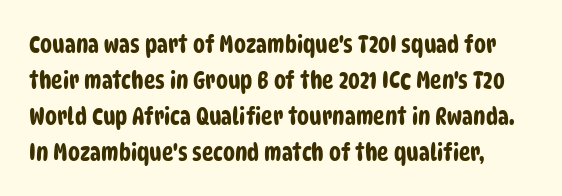
{"underline": "no", "line_spacing": "normal", "line_spacing_ratio": 1.5, "letter_spacing": "normal", "letter_spacing_em": 0.0, "glyph_px": 24}
